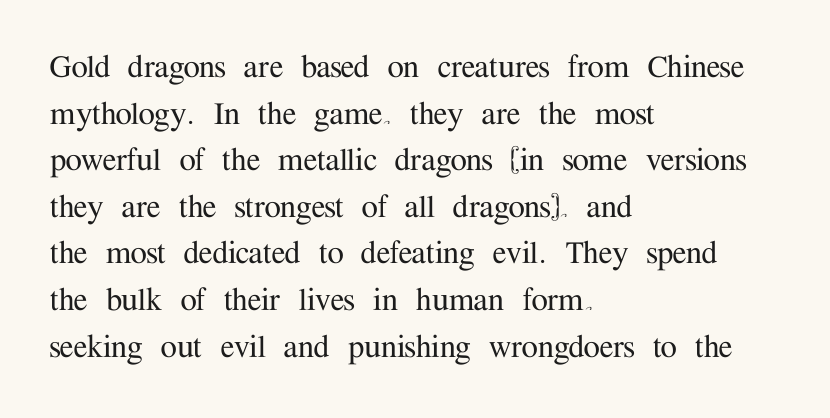
A normal amount of white space separates one row of letters from the next. Spacing between characters is what you'd get straight out of the box. When letters stand straight like this, we call the style roman or upright. Quick note: underline off.
